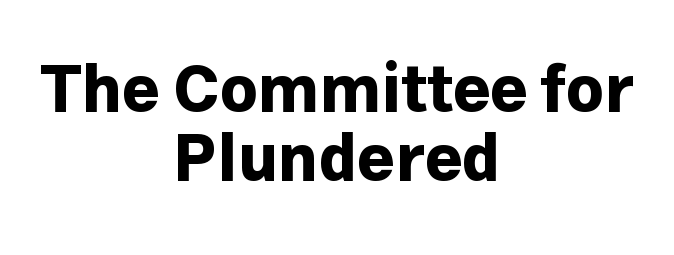
The image shows 65 px bold sans-serif type, upright; set centered, tight line spacing (1.06x), normal letter spacing, not underlined; low stroke contrast and a medium x-height.
